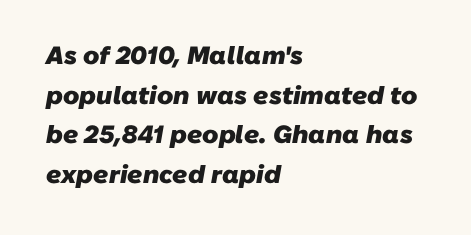
The image shows 25 px bold type; set left-aligned, normal line spacing (1.59x), normal letter spacing, not underlined.
